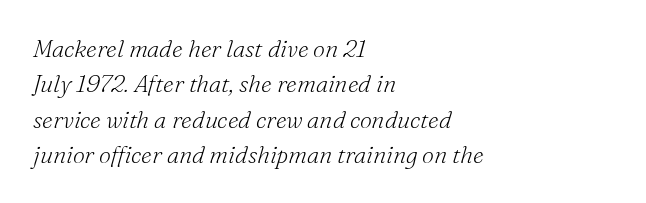
Q: Is the text bold? A: No.
Q: Is the text italic (slanted)? A: Yes, it leans right by about 16 degrees.
Q: Is the text underlined? A: No.
Q: How is the paragraph aligned? A: Left-aligned.
Q: Is the spacing between letters normal or unusually wide? A: Normal.
Q: Is the spacing between lines tight, normal or loose? A: Normal.
